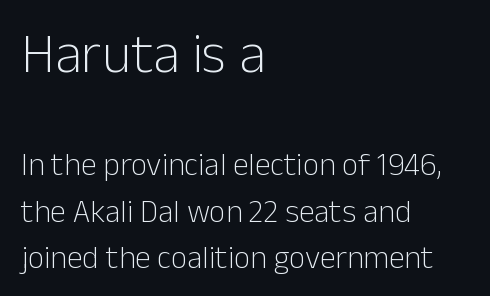
Q: Is the text bold? A: No.
Q: Is the text italic (slanted)? A: No, it is upright.
Q: Is the typeface a serif or a sans-serif typeface? A: Sans-serif.
Q: Is the text underlined? A: No.
Q: How is the paragraph aligned? A: Left-aligned.
Q: Is the spacing between letters normal or unusually wide? A: Normal.
Q: Is the spacing between lines tight, normal or loose? A: Normal.
Q: Which block of text is set in a larger size, the first (top) or the second (bottom)? A: The first (top) one.
Q: Width (condensed, normal, or wide)? A: Normal.
Q: Stroke contrast? A: Low.
Q: x-height? A: Medium.
Q: Monospaced? A: No.
